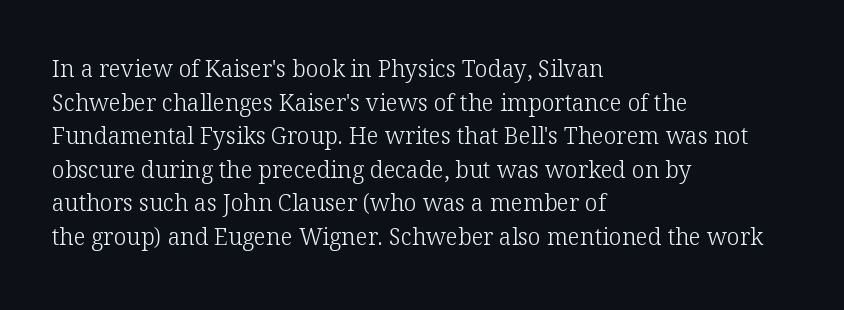
Q: Is the text bold? A: No.
Q: Is the text italic (slanted)? A: No, it is upright.
Q: Is the text underlined? A: No.
Q: How is the paragraph aligned? A: Left-aligned.
Q: Is the spacing between letters normal or unusually wide? A: Normal.
Q: Is the spacing between lines tight, normal or loose? A: Normal.
